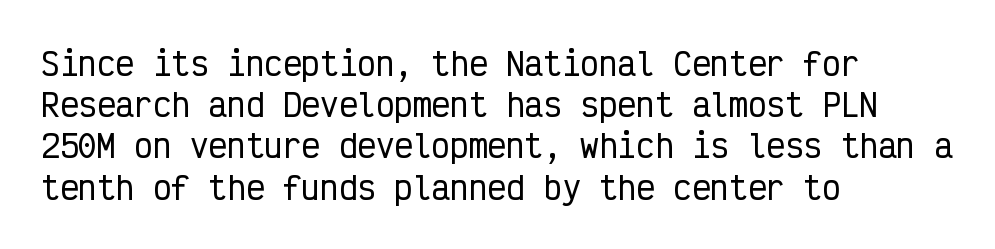
Spacing between characters is what you'd get straight out of the box. This sample is left-justified, so line endings fall wherever the words run out. No word sits above an underline. Rows of type keep a routine distance in the vertical direction.
